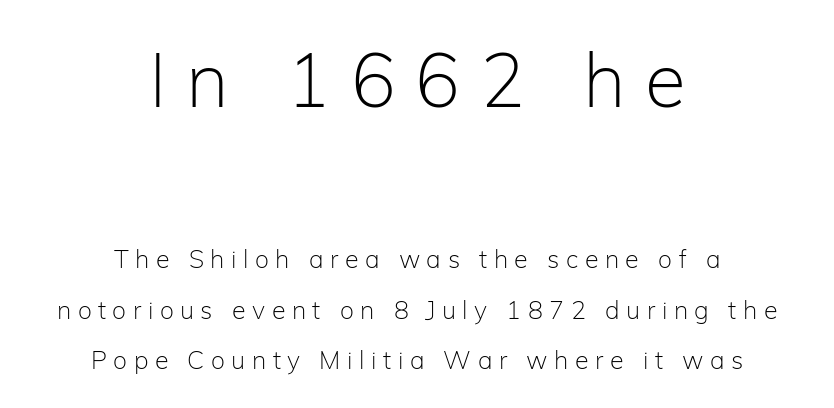
Spacing verdict: proportional, widths tailored to each character. The paragraph has two soft edges and a firm central axis. Each word looks stretched out because of the extra space between its letters. The characters are drawn with everyday or finer stroke widths. This sample uses a sans-serif face.
